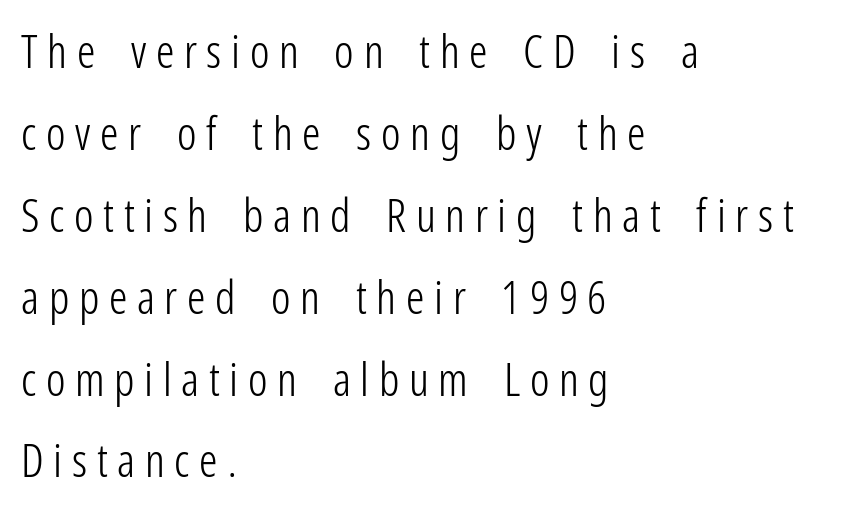
Does the lettering tilt? It doesn't — this is upright. A clean baseline with only descenders dipping below it. The paragraph has a hard left edge and a soft right edge. A quiet, ordinary-to-light weight characterises the typeface. Letterform terminals end flat and unadorned throughout the passage. Compared with typical body copy, the letter spacing here is much looser.
